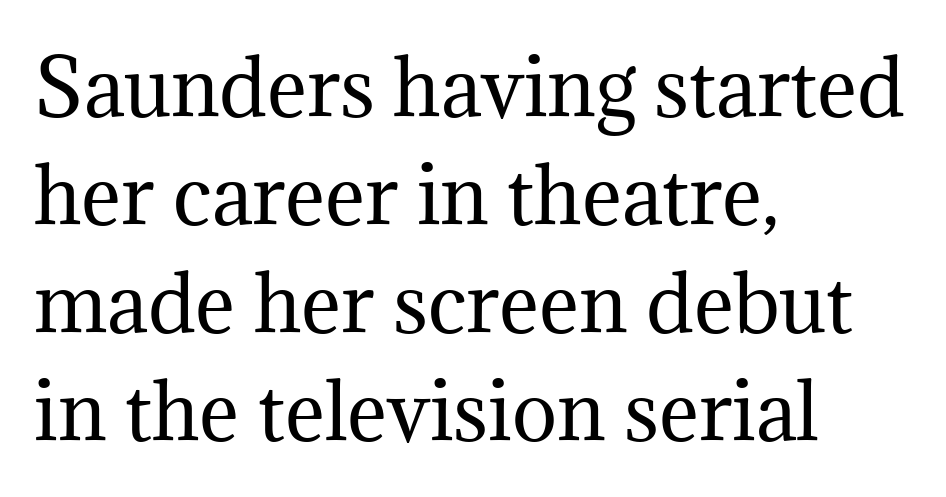
Q: Is the text bold? A: No.
Q: Is the text italic (slanted)? A: No, it is upright.
Q: Is the typeface a serif or a sans-serif typeface? A: Serif.
Q: Is the text underlined? A: No.
Q: How is the paragraph aligned? A: Left-aligned.
Q: Is the spacing between letters normal or unusually wide? A: Normal.
Q: Is the spacing between lines tight, normal or loose? A: Normal.
Q: Width (condensed, normal, or wide)? A: Normal.
Q: Stroke contrast? A: Medium.
Q: x-height? A: Medium.
Q: Monospaced? A: No.
